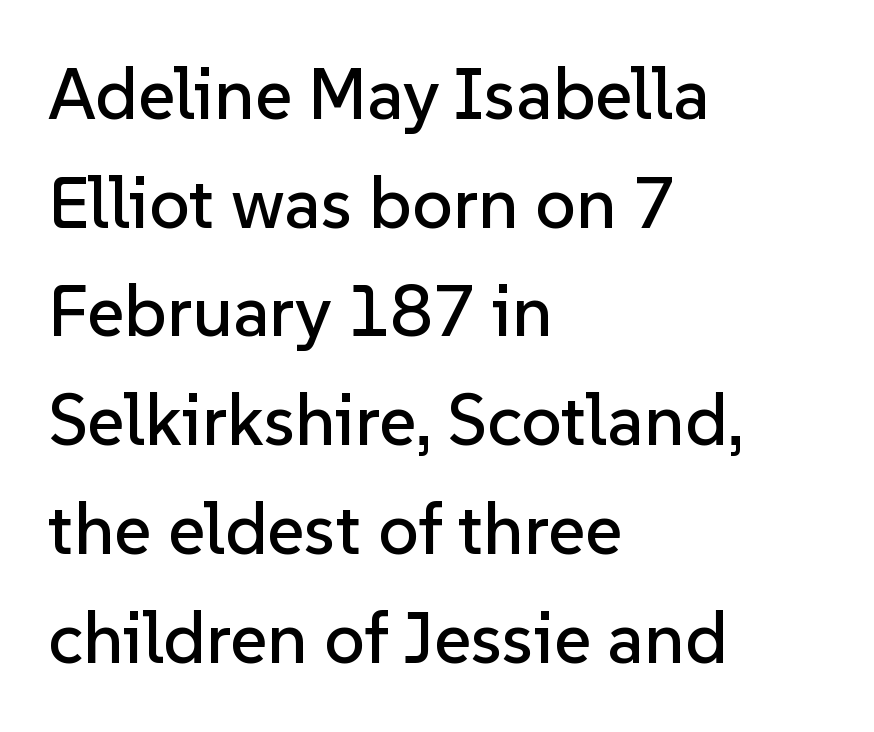
Line starts are locked; line ends wander. Do the letters lean? They stand straight. Look at the bottom of the vertical strokes: they stop flat, with no serifs. A typesetter would call this leading conventional body-copy spacing. You could not count columns in this text — the font is proportionally spaced. This sample uses plain, unmodified letter spacing.
